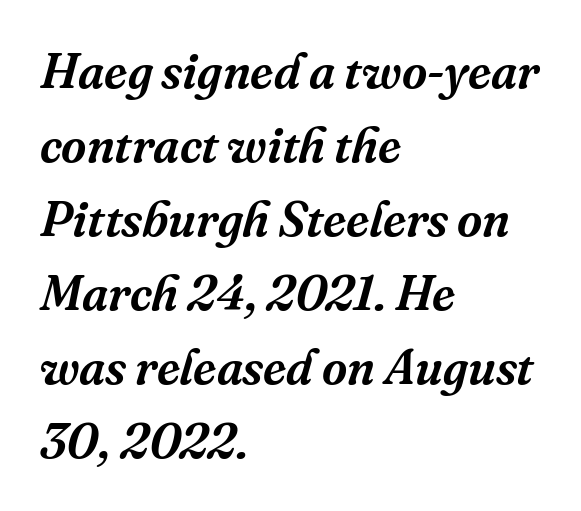
{"serif": "yes", "italic": "yes", "lean": "right", "slant_degrees": 16, "width": "normal", "stroke_contrast": "medium", "x_height": "medium", "monospaced": "no", "underline": "no", "align": "left", "line_spacing": "normal", "line_spacing_ratio": 1.51, "letter_spacing": "normal", "letter_spacing_em": 0.0, "glyph_px": 49}
